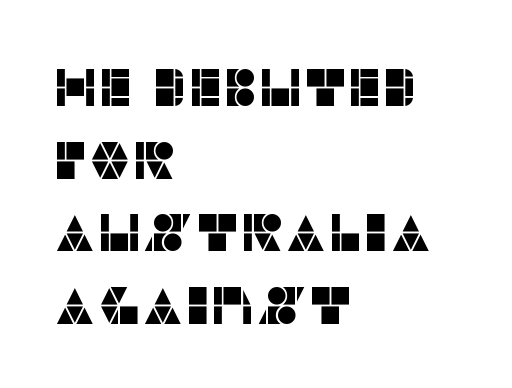
The image shows 53 px sans-serif type, upright; set left-aligned, normal line spacing (1.37x), normal letter spacing, not underlined; low stroke contrast and a large x-height.
